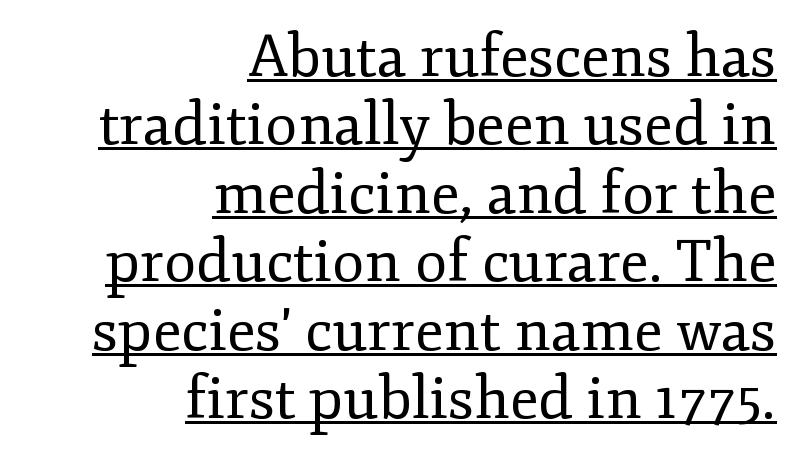
{"serif": "yes", "italic": "no", "bold": "no", "weight": "regular", "width": "normal", "stroke_contrast": "low", "x_height": "small", "monospaced": "no", "underline": "yes", "align": "right", "line_spacing_ratio": 1.16, "letter_spacing": "normal", "letter_spacing_em": 0.0, "glyph_px": 59}
